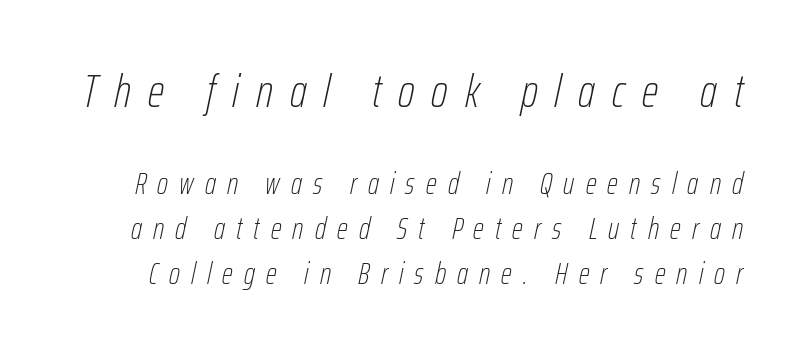
{"italic": "yes", "lean": "right", "slant_degrees": 12, "bold": "no", "weight": "thin", "width": "condensed", "stroke_contrast": "low", "x_height": "medium", "monospaced": "no", "underline": "no", "line_spacing": "normal", "line_spacing_ratio": 1.44, "letter_spacing": "wide", "letter_spacing_em": 0.36, "larger_block": "first", "size_ratio": 1.52, "glyph_px": 47}
